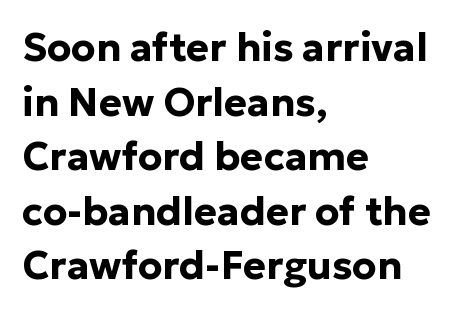
The image shows 39 px bold sans-serif type, upright; set left-aligned, normal line spacing (1.4x), normal letter spacing, not underlined; low stroke contrast and a medium x-height.
